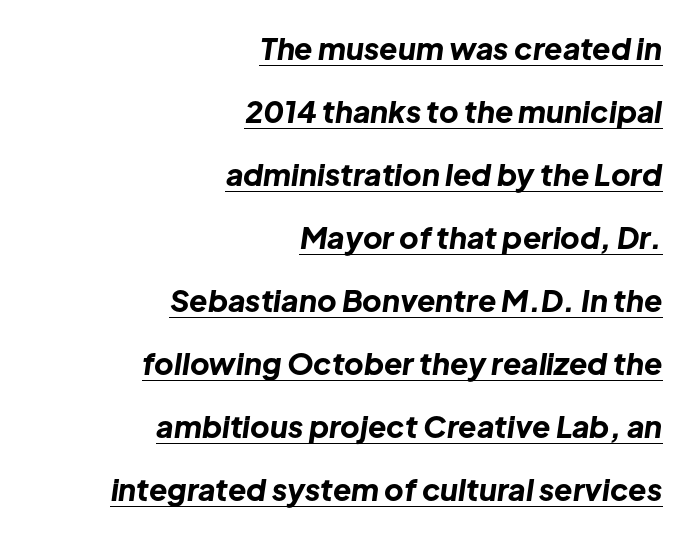
The image shows 30 px bold type, italic (leaning right); set right-aligned, loose line spacing (2.1x), normal letter spacing, underlined; low stroke contrast and a medium x-height.
